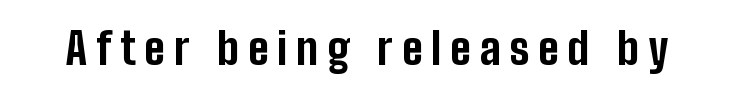
Rendered with straight, roman letterforms. This rendering employs a face without finishing strokes, i.e., a sans-serif. What weight is shown? A full bold with thick strokes. Decoration check: the copy has no underline. Here the designer chose a conventional face with non-uniform glyph widths. Between one letter and the next there's a generous, obvious gap.
